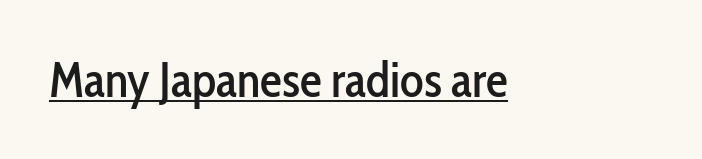
Q: Is the text italic (slanted)? A: No, it is upright.
Q: Is the typeface a serif or a sans-serif typeface? A: Sans-serif.
Q: Is the text underlined? A: Yes.
Q: Is the spacing between letters normal or unusually wide? A: Normal.
Q: Width (condensed, normal, or wide)? A: Condensed.
Q: Stroke contrast? A: Low.
Q: x-height? A: Medium.
Q: Monospaced? A: No.
